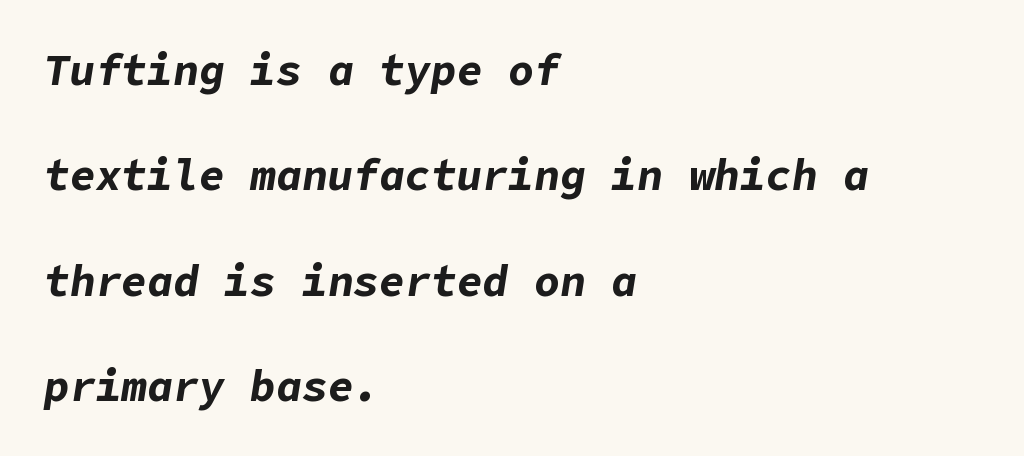
The image shows 43 px bold type, italic (leaning right); set left-aligned, loose line spacing (2.45x), normal letter spacing, not underlined; low stroke contrast and a medium x-height.
